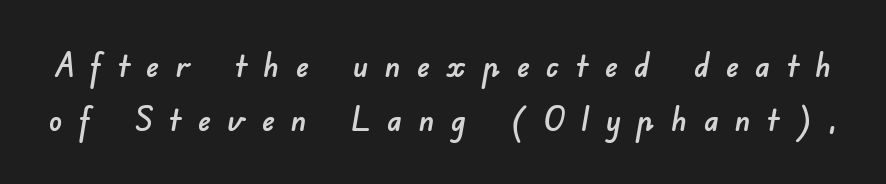
Q: Is the typeface a serif or a sans-serif typeface? A: Sans-serif.
Q: Is the text underlined? A: No.
Q: Is the spacing between letters normal or unusually wide? A: Unusually wide.
Q: Is the spacing between lines tight, normal or loose? A: Normal.
Q: Width (condensed, normal, or wide)? A: Normal.
Q: Stroke contrast? A: Low.
Q: x-height? A: Small.
Q: Monospaced? A: No.
